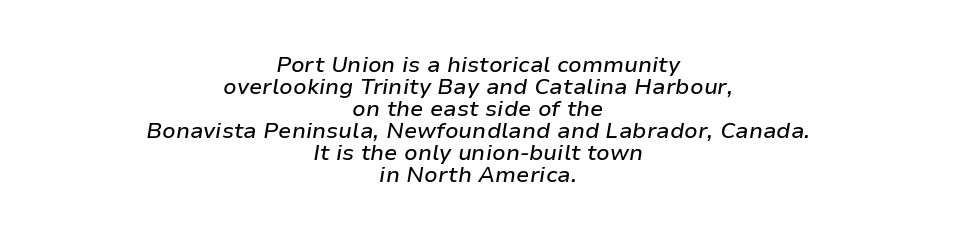
The image shows 22 px text type, italic (leaning right); set centered, tight line spacing (1.0x), normal letter spacing, not underlined.
